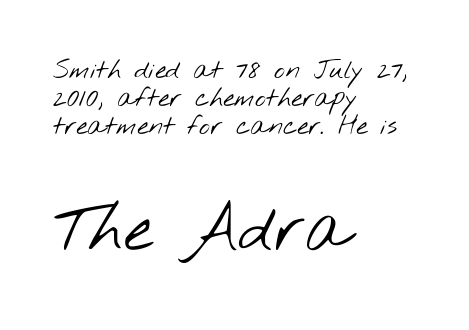
Q: Is the text bold? A: No.
Q: Is the typeface a serif or a sans-serif typeface? A: Sans-serif.
Q: Is the text underlined? A: No.
Q: How is the paragraph aligned? A: Left-aligned.
Q: Is the spacing between letters normal or unusually wide? A: Normal.
Q: Is the spacing between lines tight, normal or loose? A: Tight.
Q: Which block of text is set in a larger size, the first (top) or the second (bottom)? A: The second (bottom) one.
Q: Width (condensed, normal, or wide)? A: Wide.
Q: Stroke contrast? A: Low.
Q: x-height? A: Small.
Q: Monospaced? A: No.
